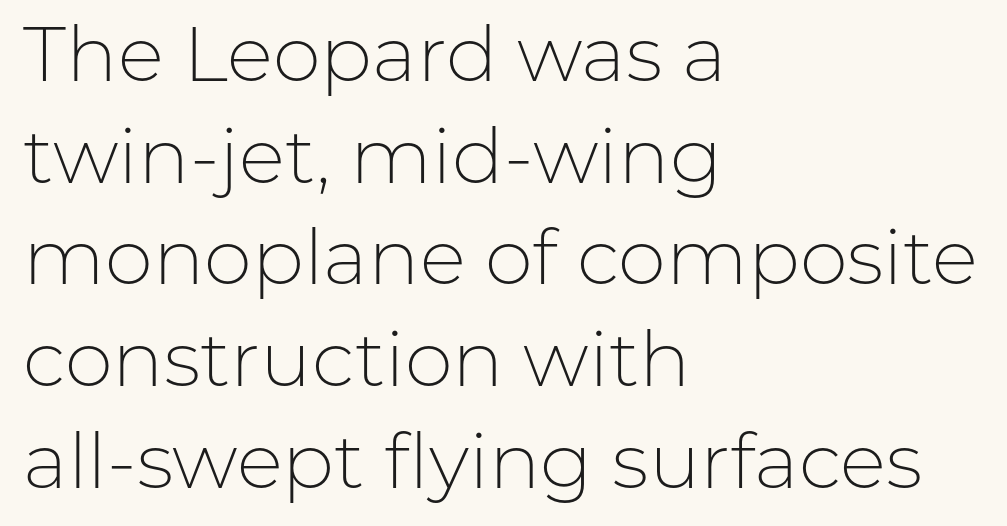
The image shows 77 px light sans-serif type, upright; set left-aligned, normal line spacing (1.32x), normal letter spacing, not underlined; low stroke contrast and a medium x-height.
